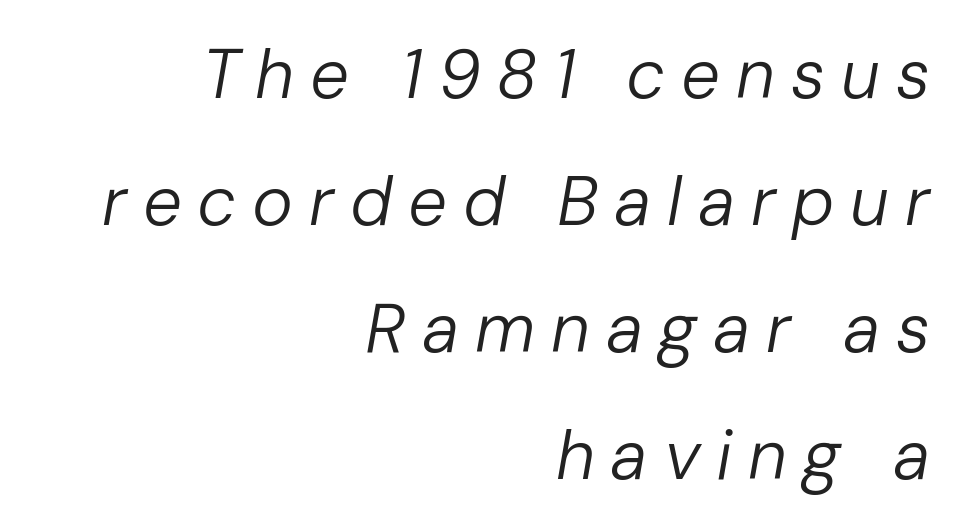
{"italic": "yes", "lean": "right", "slant_degrees": 10, "bold": "no", "weight": "regular", "width": "normal", "stroke_contrast": "low", "x_height": "medium", "monospaced": "no", "underline": "no", "align": "right", "line_spacing_ratio": 1.84, "letter_spacing": "wide", "letter_spacing_em": 0.23, "glyph_px": 69}
